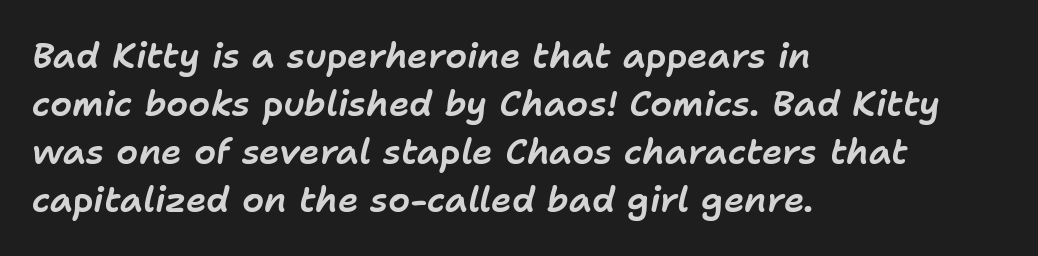
The image shows 35 px text type, italic (leaning right); set left-aligned, normal line spacing (1.37x), normal letter spacing, not underlined; low stroke contrast and a medium x-height.
